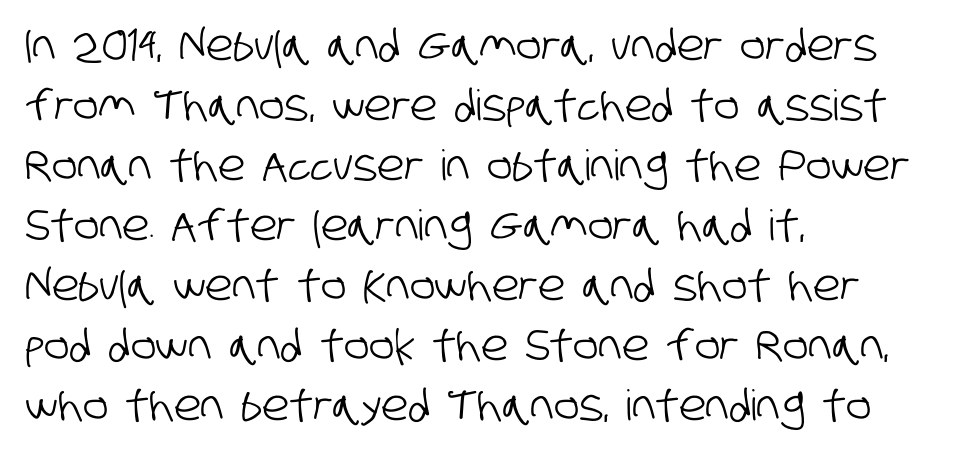
The image shows 42 px condensed sans-serif type; set left-aligned, normal line spacing (1.43x), normal letter spacing, not underlined; low stroke contrast and a large x-height.
